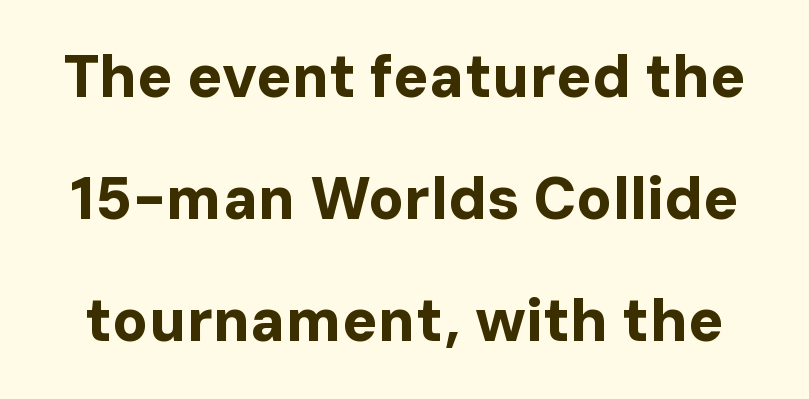
Q: Is the text bold? A: Yes.
Q: Is the text italic (slanted)? A: No, it is upright.
Q: Is the typeface a serif or a sans-serif typeface? A: Sans-serif.
Q: Is the text underlined? A: No.
Q: Is the spacing between letters normal or unusually wide? A: Normal.
Q: Is the spacing between lines tight, normal or loose? A: Loose.
Q: Width (condensed, normal, or wide)? A: Normal.
Q: Stroke contrast? A: Low.
Q: x-height? A: Medium.
Q: Monospaced? A: No.
